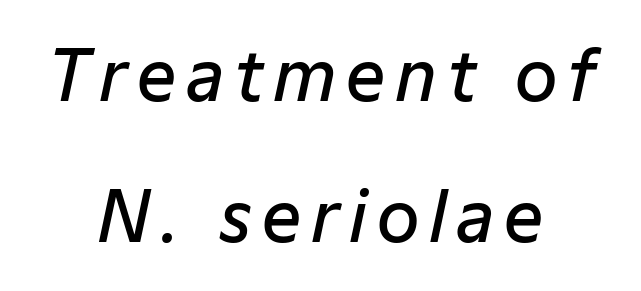
A semibold gives these letters moderate extra thickness, short of bold. Centered paragraph, ragged on both sides. The letters advance in unequal steps, a hallmark of proportional type. The zone under the glyphs is completely vacant.
